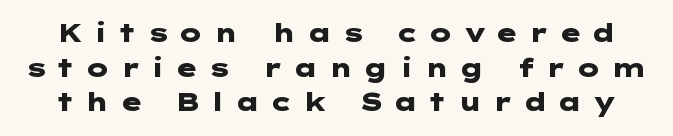
{"italic": "no", "bold": "yes", "underline": "no", "line_spacing": "normal", "line_spacing_ratio": 1.39, "letter_spacing": "wide", "letter_spacing_em": 0.37, "glyph_px": 25}
